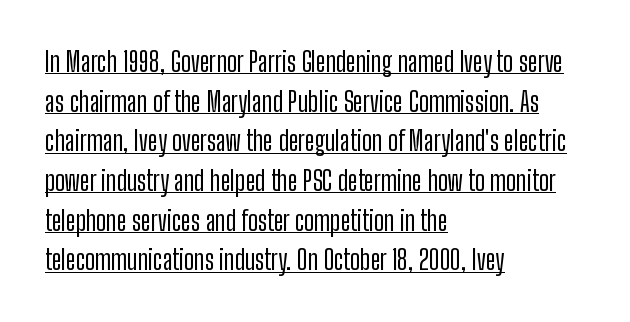
The image shows 27 px text type, upright; set left-aligned, normal line spacing (1.47x), normal letter spacing, underlined.
